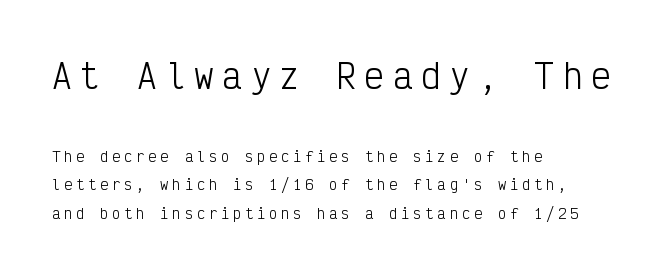
Bigger letters appear in the top chunk; the bottom chunk is reduced. Observe the wide spacing: letters keep a clear distance from each other. No extra ink here — the face is not bold. I'd call this a sans setting — the letters go barefoot.
